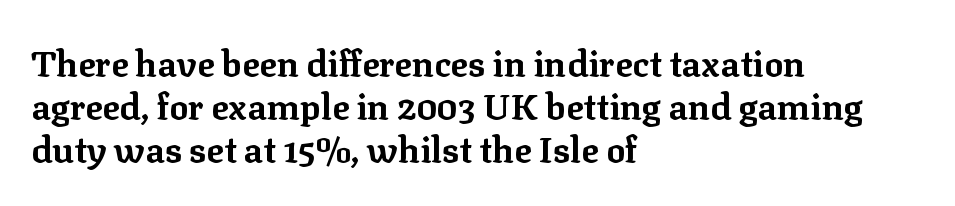
{"serif": "yes", "italic": "no", "bold": "yes", "weight": "bold", "width": "normal", "stroke_contrast": "low", "x_height": "medium", "monospaced": "no", "underline": "no", "align": "left", "line_spacing_ratio": 1.2, "letter_spacing": "normal", "letter_spacing_em": 0.0, "glyph_px": 36}
